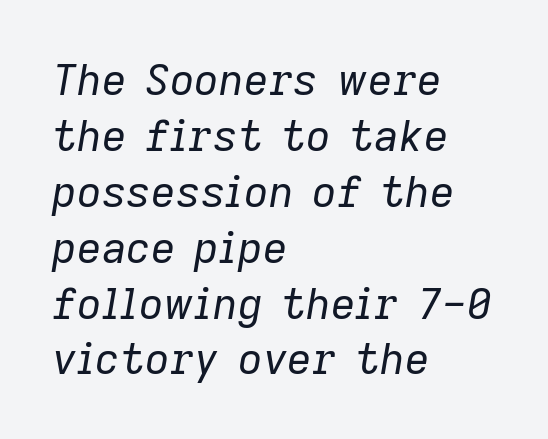
Is this a heavy cut? Hardly; it is regular or lighter. The rendering anchors every line to the left-hand side. The face used here is proportionally spaced, like ordinary book or web type. Nobody drew a line under any word here. This rendering leaves character spacing at its baseline value. Rows of type keep a routine distance in the vertical direction.
